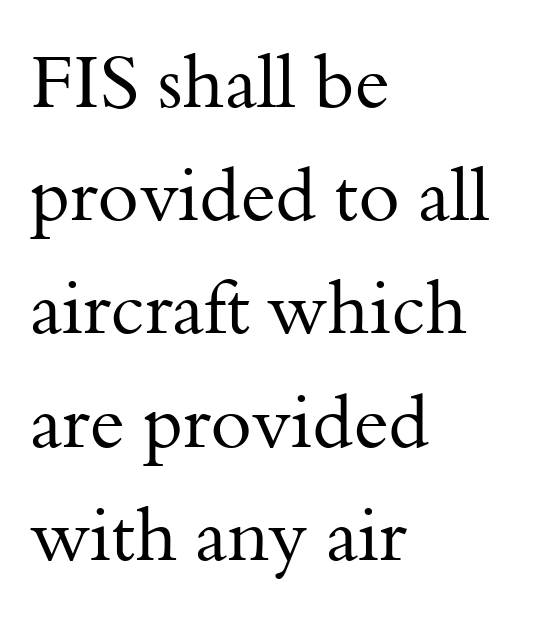
The image shows 75 px regular-weight serif type, upright; set left-aligned, normal line spacing (1.51x), normal letter spacing, not underlined; medium stroke contrast and a small x-height.
